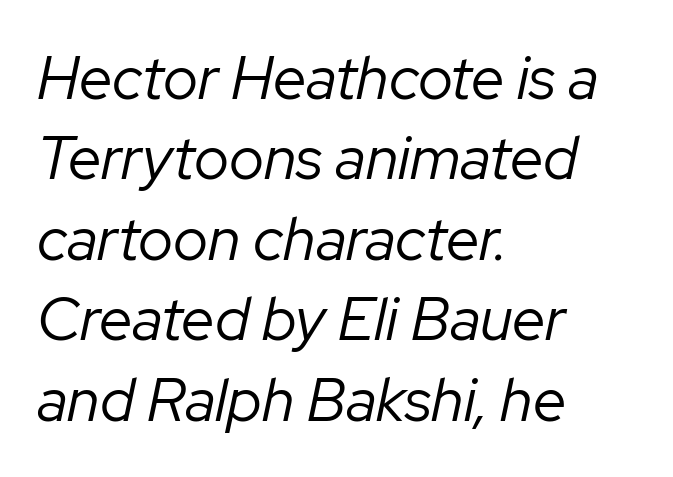
Q: Is the text bold? A: No.
Q: Is the text italic (slanted)? A: Yes, it leans right by about 12 degrees.
Q: Is the text underlined? A: No.
Q: How is the paragraph aligned? A: Left-aligned.
Q: Is the spacing between letters normal or unusually wide? A: Normal.
Q: Is the spacing between lines tight, normal or loose? A: Normal.
Q: Width (condensed, normal, or wide)? A: Normal.
Q: Stroke contrast? A: Low.
Q: x-height? A: Medium.
Q: Monospaced? A: No.
